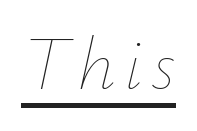
The image shows 75 px thin type, italic (leaning right); set underlined; low stroke contrast and a small x-height.
